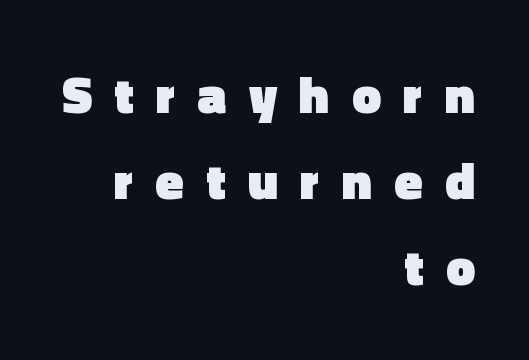
Q: Is the text bold? A: Yes.
Q: Is the text italic (slanted)? A: No, it is upright.
Q: Is the typeface a serif or a sans-serif typeface? A: Sans-serif.
Q: Is the text underlined? A: No.
Q: How is the paragraph aligned? A: Right-aligned.
Q: Is the spacing between letters normal or unusually wide? A: Unusually wide.
Q: Is the spacing between lines tight, normal or loose? A: Normal.
Q: Width (condensed, normal, or wide)? A: Normal.
Q: x-height? A: Medium.
Q: Monospaced? A: No.
